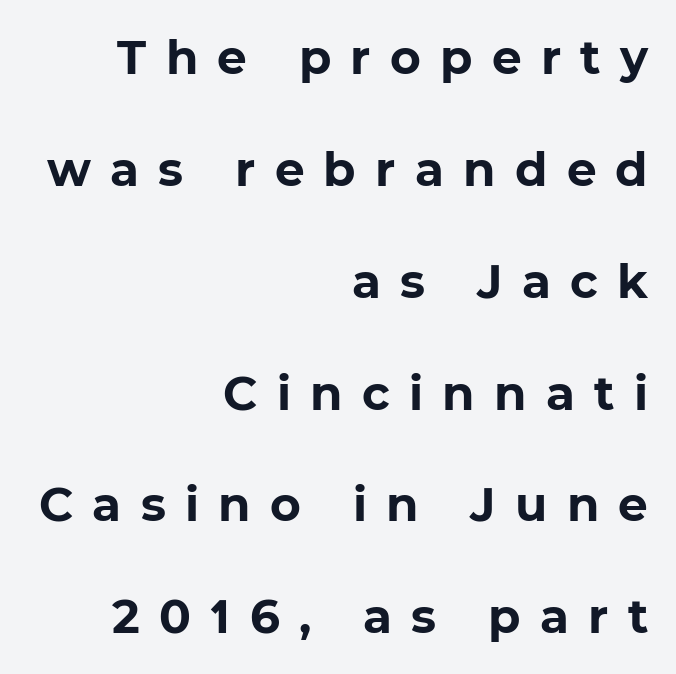
{"serif": "no", "bold": "yes", "weight": "bold", "width": "normal", "stroke_contrast": "low", "x_height": "medium", "monospaced": "no", "underline": "no", "align": "right", "line_spacing": "loose", "line_spacing_ratio": 2.38, "letter_spacing": "wide", "letter_spacing_em": 0.41, "glyph_px": 47}
